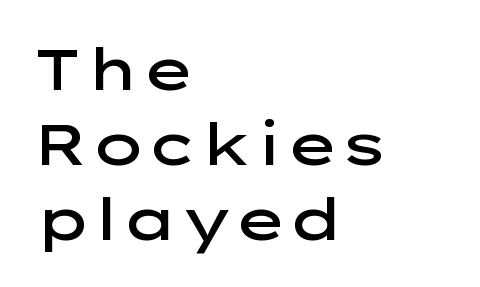
The image shows 58 px semibold, wide sans-serif type, upright; set left-aligned, normal line spacing (1.29x), normal letter spacing, not underlined; low stroke contrast and a medium x-height.
